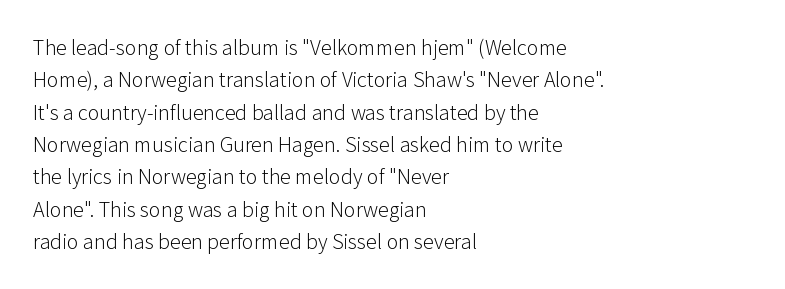
Does extra space separate the letters? No, they use regular spacing. Compared with a typical body face, this is equally light or lighter still. Casual observation: everything's shoved over to the left. This sample keeps an unexceptional amount of space between lines.
